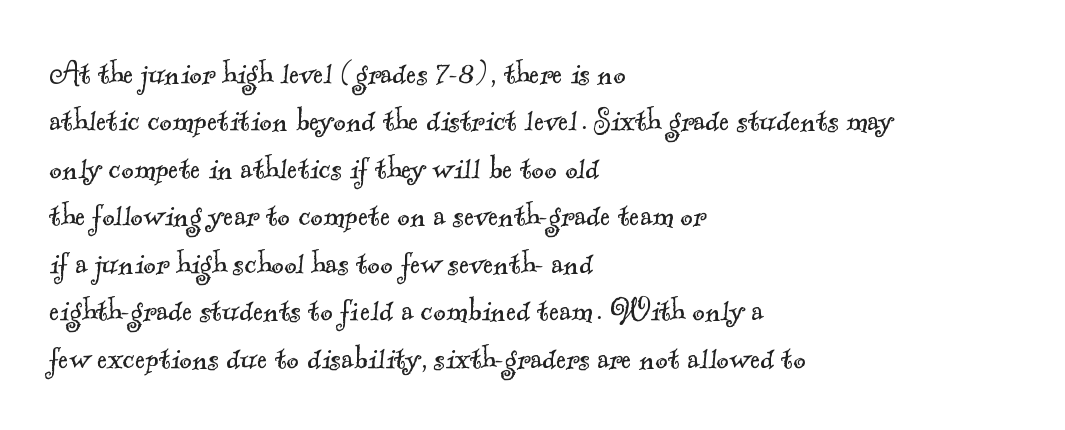
Q: Is the text bold? A: No.
Q: Is the typeface a serif or a sans-serif typeface? A: Serif.
Q: Is the text underlined? A: No.
Q: How is the paragraph aligned? A: Left-aligned.
Q: Is the spacing between letters normal or unusually wide? A: Normal.
Q: Is the spacing between lines tight, normal or loose? A: Normal.
Q: Width (condensed, normal, or wide)? A: Normal.
Q: x-height? A: Small.
Q: Monospaced? A: No.
